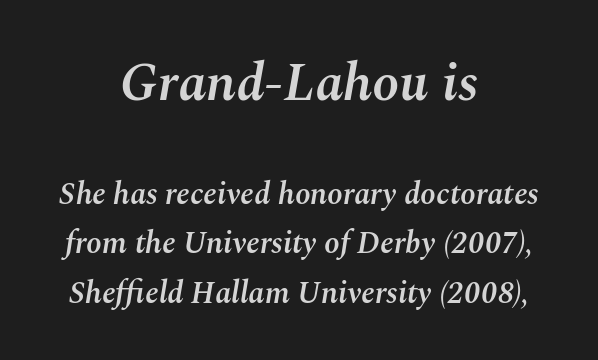
{"italic": "yes", "lean": "right", "slant_degrees": 10, "bold": "semi", "weight": "semibold", "width": "normal", "stroke_contrast": "medium", "x_height": "medium", "monospaced": "no", "underline": "no", "align": "center", "line_spacing": "normal", "line_spacing_ratio": 1.59, "letter_spacing": "normal", "letter_spacing_em": 0.0, "larger_block": "first", "size_ratio": 1.74, "glyph_px": 54}
